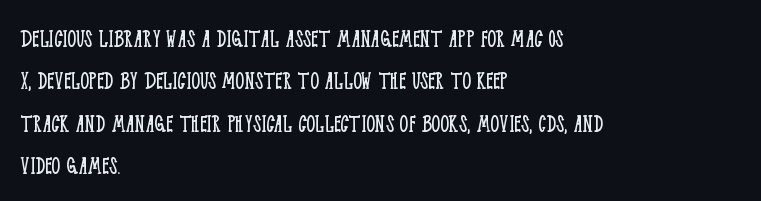
Characters follow at the spacing the type designer built in. Where is the straight margin? On the left. Weight: regular or lighter. Check the space under the baseline: it is left empty. Each new line begins a customary step beneath the previous one.
